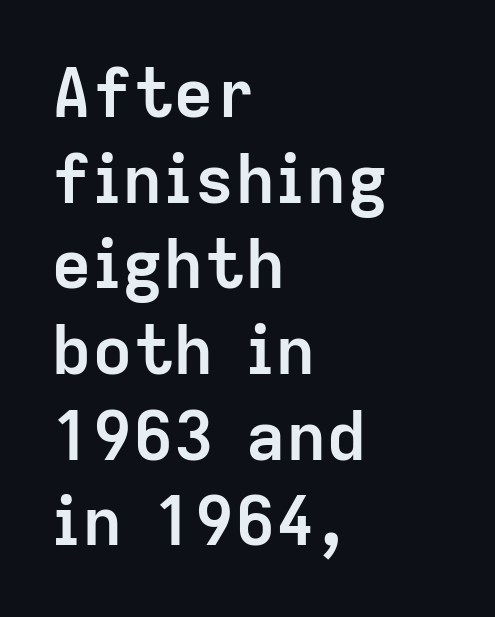
{"serif": "no", "italic": "no", "bold": "yes", "weight": "semibold", "width": "normal", "stroke_contrast": "low", "x_height": "medium", "monospaced": "no", "underline": "no", "align": "left", "line_spacing": "normal", "line_spacing_ratio": 1.26, "letter_spacing": "normal", "letter_spacing_em": 0.0, "glyph_px": 68}
